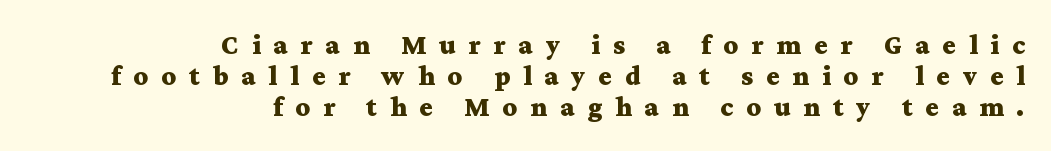
Does the lettering tilt? It doesn't — this is upright. Short note: letters widely spaced. Each letter keeps its own natural width here, so spacing adapts to shape. Notice how the passage keeps a crisp vertical edge on the right only. The passage shown stacks its lines with hardly any gap. The words here are not underlined.
